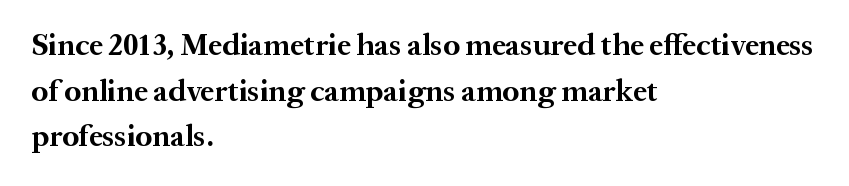
Q: Is the text bold? A: Yes.
Q: Is the text italic (slanted)? A: No, it is upright.
Q: Is the typeface a serif or a sans-serif typeface? A: Serif.
Q: Is the text underlined? A: No.
Q: How is the paragraph aligned? A: Left-aligned.
Q: Is the spacing between letters normal or unusually wide? A: Normal.
Q: Is the spacing between lines tight, normal or loose? A: Normal.
Q: Width (condensed, normal, or wide)? A: Normal.
Q: Stroke contrast? A: Medium.
Q: x-height? A: Medium.
Q: Monospaced? A: No.
